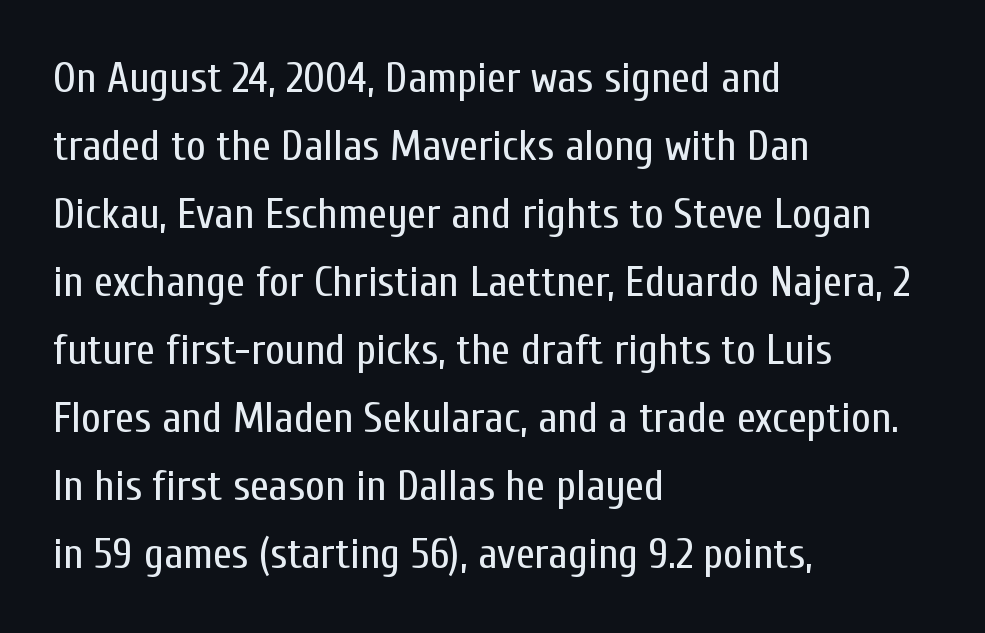
Is this a fixed-width face? No — the glyphs have proportional, varying widths. The characters display no serif detailing; their extremities are plain. Notice how the passage keeps a crisp vertical edge on the left only. A typesetter would mark this as roman, not italic. This reads as an unemphasized weight, regular at the heaviest.
